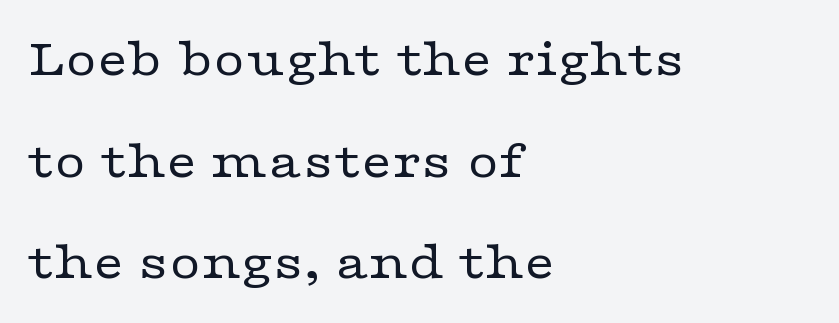
{"serif": "yes", "italic": "no", "bold": "no", "weight": "regular", "width": "wide", "stroke_contrast": "low", "x_height": "medium", "monospaced": "no", "underline": "no", "align": "left", "line_spacing_ratio": 1.88, "letter_spacing": "normal", "letter_spacing_em": 0.0, "glyph_px": 54}
